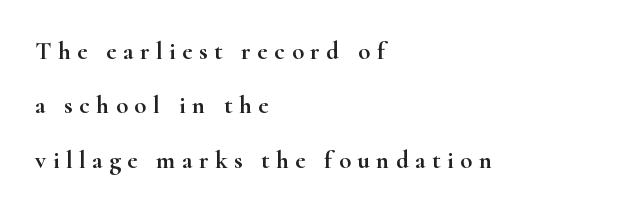
The lines in this sample share a left origin and differ only in where they stop. Successive baselines arrive slowly, with a big drop between each. Characters remain perfectly vertical along every line. Plain, unruled lines of type. What stands out about the letter spacing? Its width — letters are far apart.
